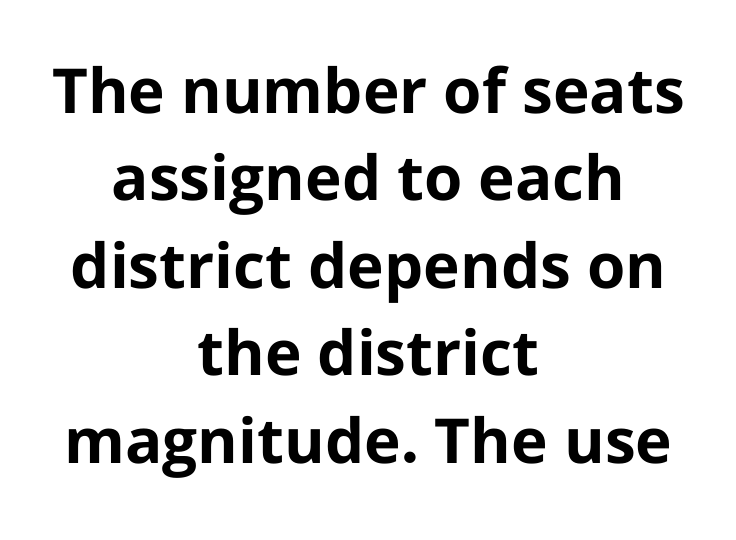
Q: Is the text bold? A: Yes.
Q: Is the text italic (slanted)? A: No, it is upright.
Q: Is the typeface a serif or a sans-serif typeface? A: Sans-serif.
Q: Is the text underlined? A: No.
Q: How is the paragraph aligned? A: Centered.
Q: Is the spacing between letters normal or unusually wide? A: Normal.
Q: Is the spacing between lines tight, normal or loose? A: Normal.
Q: Width (condensed, normal, or wide)? A: Normal.
Q: Stroke contrast? A: Low.
Q: x-height? A: Medium.
Q: Monospaced? A: No.
